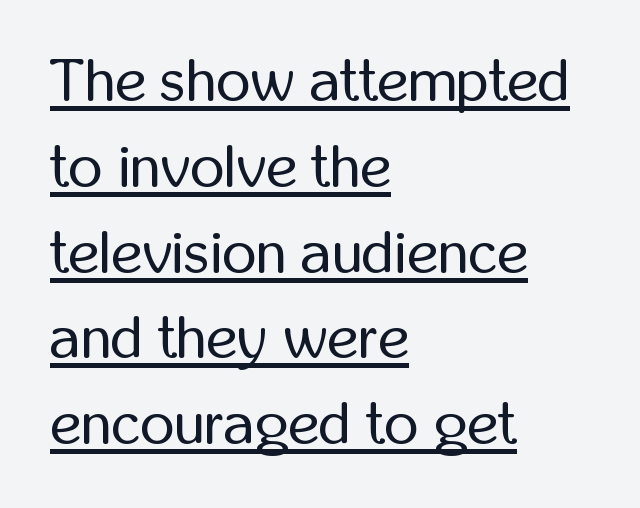
The image shows 60 px regular-weight, condensed sans-serif type, upright; set left-aligned, normal line spacing (1.43x), normal letter spacing, underlined; low stroke contrast and a medium x-height.
